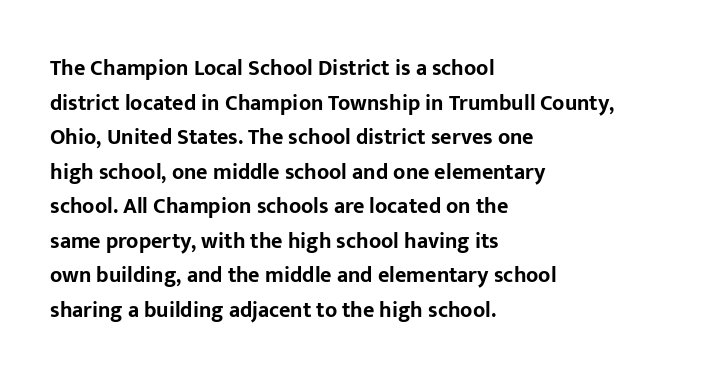
{"italic": "no", "bold": "yes", "underline": "no", "align": "left", "line_spacing": "normal", "line_spacing_ratio": 1.57, "letter_spacing": "normal", "letter_spacing_em": 0.0, "glyph_px": 22}
